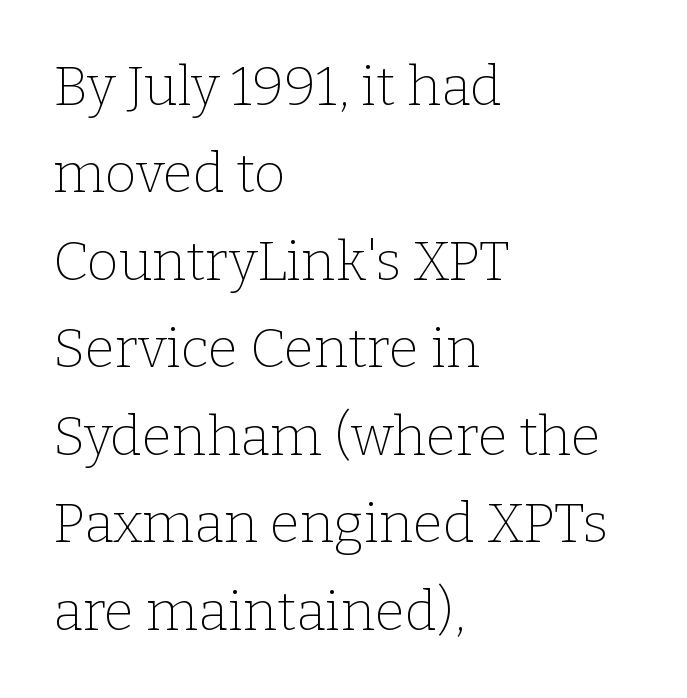
Plain, unruled lines of type. The letters advance in unequal steps, a hallmark of proportional type. This is serif lettering, the kind often seen in printed books. The lines are quadded left.
